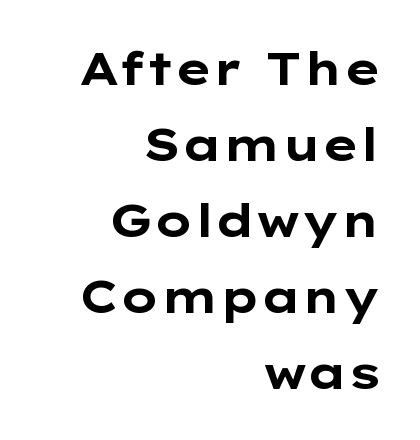
The image shows 46 px bold, wide sans-serif type, upright; set right-aligned, normal line spacing (1.65x), normal letter spacing, not underlined; low stroke contrast and a medium x-height.
